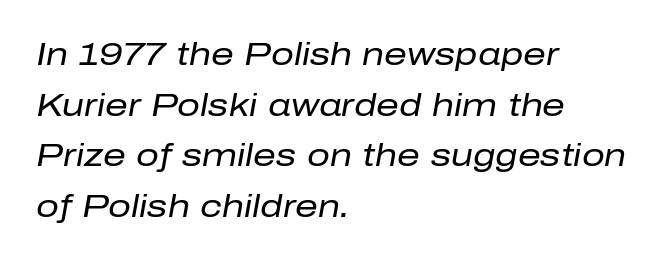
{"italic": "yes", "lean": "right", "slant_degrees": 10, "bold": "no", "weight": "regular", "width": "normal", "stroke_contrast": "low", "x_height": "medium", "monospaced": "no", "underline": "no", "align": "left", "line_spacing": "normal", "line_spacing_ratio": 1.58, "letter_spacing": "normal", "letter_spacing_em": 0.0, "glyph_px": 32}
